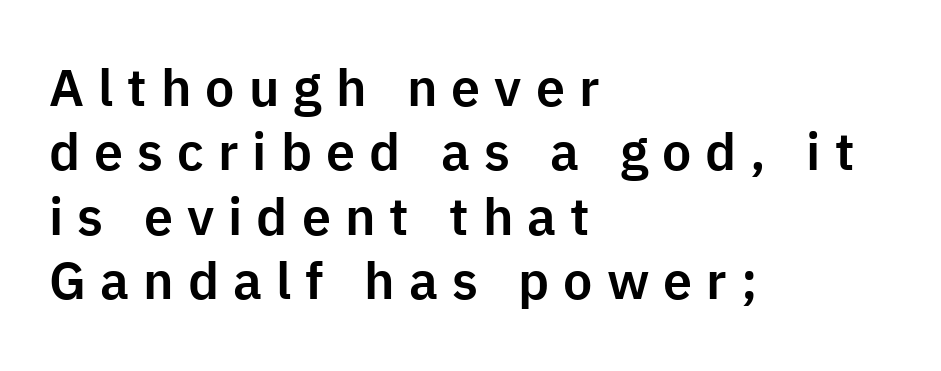
Q: Is the text italic (slanted)? A: No, it is upright.
Q: Is the typeface a serif or a sans-serif typeface? A: Sans-serif.
Q: Is the text underlined? A: No.
Q: How is the paragraph aligned? A: Left-aligned.
Q: Is the spacing between letters normal or unusually wide? A: Unusually wide.
Q: Width (condensed, normal, or wide)? A: Normal.
Q: Stroke contrast? A: Low.
Q: x-height? A: Medium.
Q: Monospaced? A: No.
